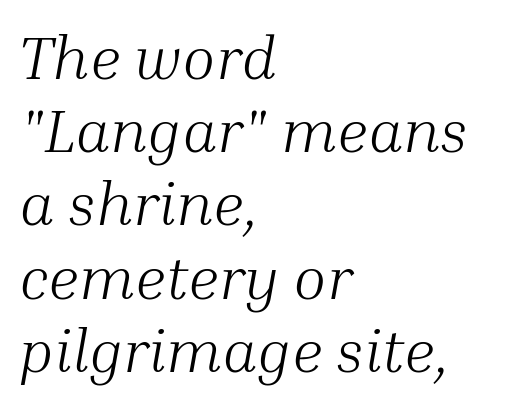
Q: Is the text bold? A: No.
Q: Is the text italic (slanted)? A: Yes, it leans right by about 10 degrees.
Q: Is the typeface a serif or a sans-serif typeface? A: Serif.
Q: Is the text underlined? A: No.
Q: How is the paragraph aligned? A: Left-aligned.
Q: Is the spacing between letters normal or unusually wide? A: Normal.
Q: Width (condensed, normal, or wide)? A: Normal.
Q: Stroke contrast? A: Medium.
Q: x-height? A: Medium.
Q: Monospaced? A: No.
